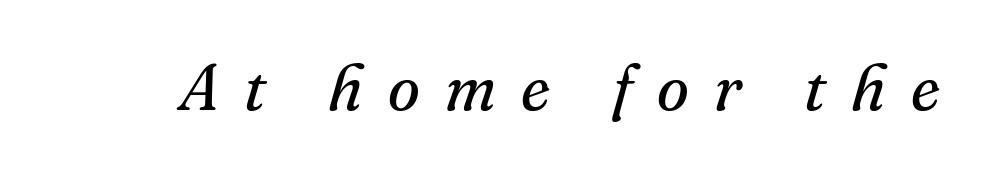
{"serif": "yes", "italic": "yes", "lean": "right", "slant_degrees": 16, "bold": "no", "weight": "regular", "width": "normal", "stroke_contrast": "medium", "x_height": "small", "monospaced": "no", "underline": "no", "letter_spacing": "wide", "letter_spacing_em": 0.39, "glyph_px": 65}
